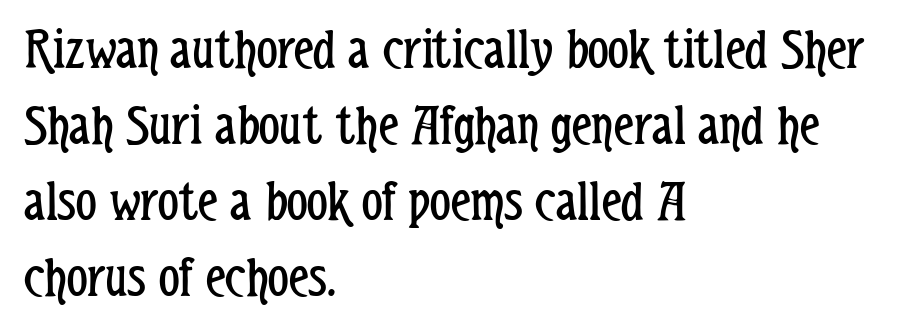
{"serif": "no", "italic": "no", "bold": "no", "weight": "regular", "width": "condensed", "stroke_contrast": "low", "x_height": "medium", "monospaced": "no", "underline": "no", "align": "left", "line_spacing": "normal", "line_spacing_ratio": 1.31, "letter_spacing": "normal", "letter_spacing_em": 0.0, "glyph_px": 58}
